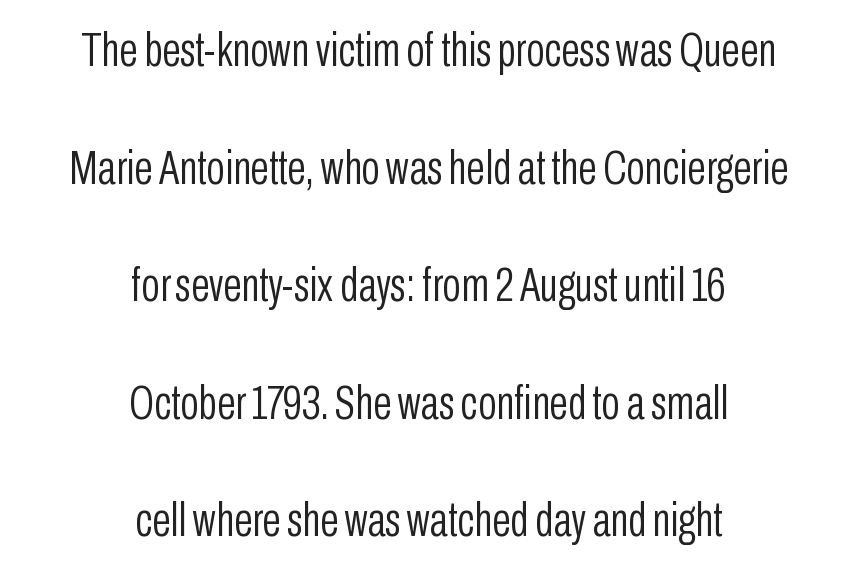
{"serif": "no", "italic": "no", "bold": "no", "weight": "light", "width": "condensed", "stroke_contrast": "low", "x_height": "medium", "monospaced": "no", "underline": "no", "align": "center", "line_spacing": "loose", "line_spacing_ratio": 2.45, "letter_spacing": "normal", "letter_spacing_em": 0.0, "glyph_px": 48}
